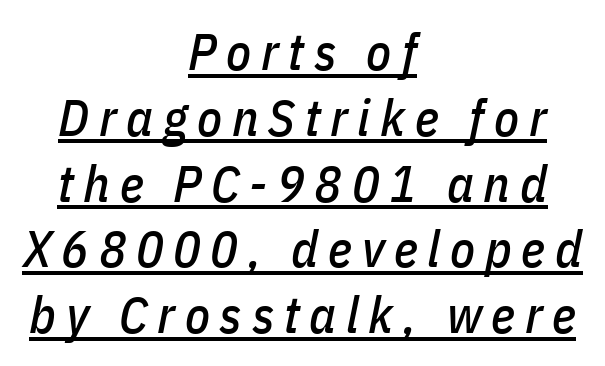
Q: Is the text italic (slanted)? A: Yes, it leans right by about 11 degrees.
Q: Is the text underlined? A: Yes.
Q: How is the paragraph aligned? A: Centered.
Q: Is the spacing between lines tight, normal or loose? A: Normal.
Q: Width (condensed, normal, or wide)? A: Condensed.
Q: Stroke contrast? A: Low.
Q: x-height? A: Medium.
Q: Monospaced? A: No.
